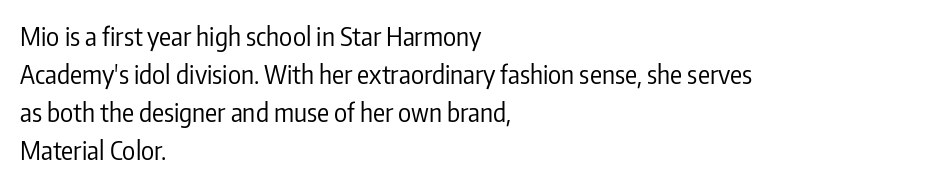
The font's upright variant was chosen for this text. The specimen omits any rule beneath the text block's lines. All the whitespace from short lines collects on the right. Tracking here is standard; glyphs follow each other at the usual distance.
